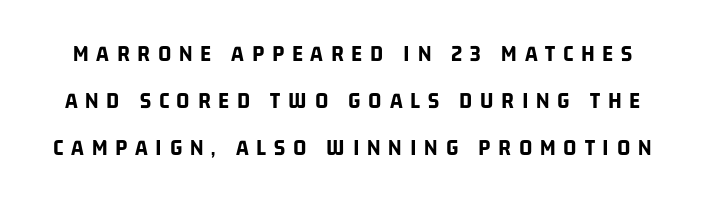
The space beneath each line is pristine and unruled. Caption: expanded tracking, letters set apart. The typesetting leans heavy: a genuine bold. The leading is generous, giving the passage an open texture.
